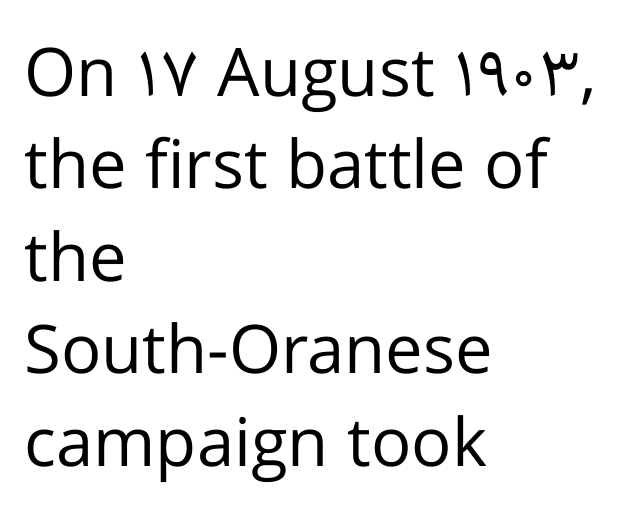
{"serif": "no", "italic": "no", "bold": "no", "weight": "regular", "width": "normal", "stroke_contrast": "low", "x_height": "medium", "monospaced": "no", "underline": "no", "align": "left", "line_spacing": "normal", "line_spacing_ratio": 1.38, "letter_spacing": "normal", "letter_spacing_em": 0.0, "glyph_px": 67}
